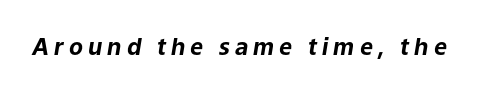
{"italic": "yes", "lean": "right", "slant_degrees": 9, "bold": "yes", "underline": "no", "letter_spacing": "wide", "letter_spacing_em": 0.22, "glyph_px": 23}
